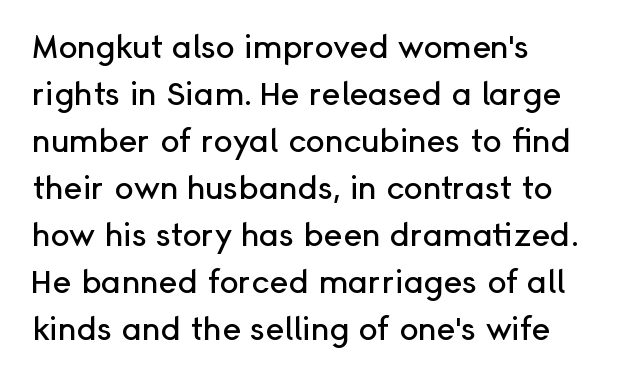
The image shows 32 px sans-serif type, upright; set left-aligned, normal line spacing (1.47x), normal letter spacing, not underlined; low stroke contrast and a medium x-height.
